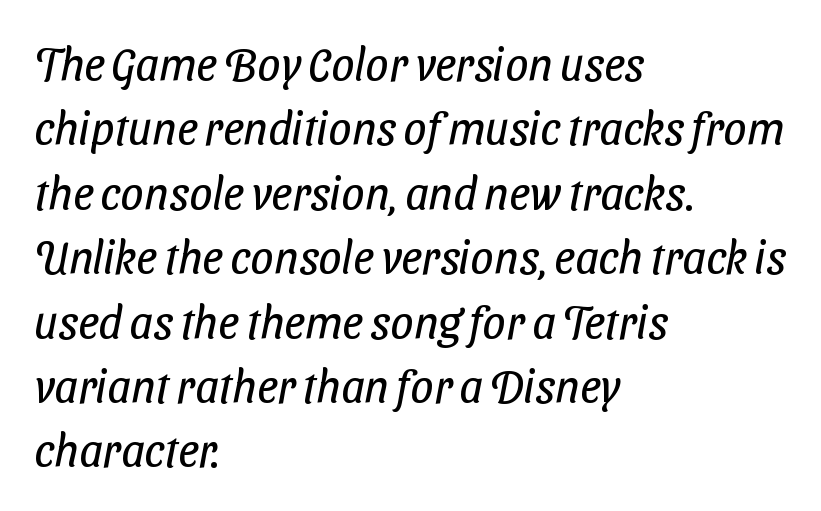
Q: Is the text bold? A: No.
Q: Is the typeface a serif or a sans-serif typeface? A: Sans-serif.
Q: Is the text underlined? A: No.
Q: How is the paragraph aligned? A: Left-aligned.
Q: Is the spacing between letters normal or unusually wide? A: Normal.
Q: Is the spacing between lines tight, normal or loose? A: Normal.
Q: Width (condensed, normal, or wide)? A: Condensed.
Q: Stroke contrast? A: Low.
Q: x-height? A: Medium.
Q: Monospaced? A: No.
